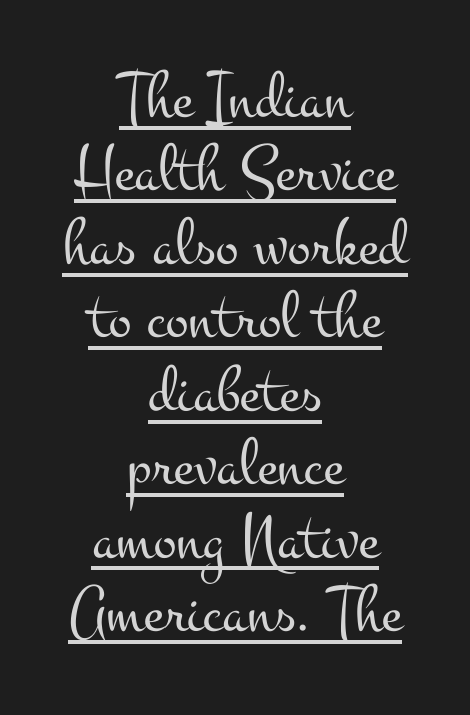
The font sits on the lighter half of the weight spectrum, regular included. The lines in this sample share a center point and differ in where they start and stop. Compared with typical paragraphs, the rows here are closer together.
